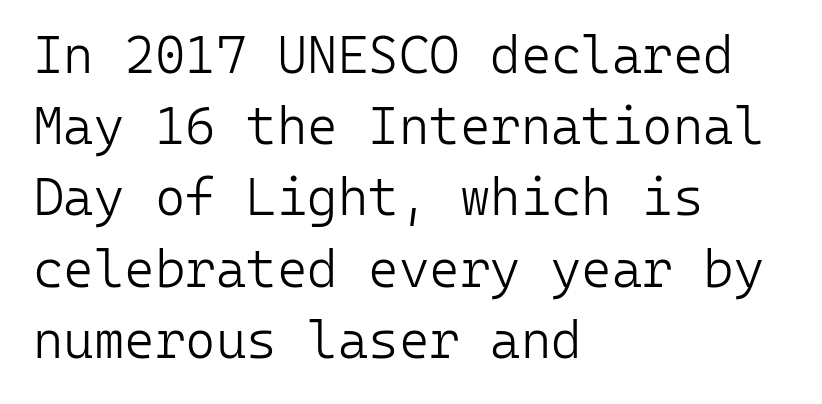
Q: Is the text bold? A: No.
Q: Is the text italic (slanted)? A: No, it is upright.
Q: Is the typeface a serif or a sans-serif typeface? A: Sans-serif.
Q: Is the text underlined? A: No.
Q: How is the paragraph aligned? A: Left-aligned.
Q: Is the spacing between letters normal or unusually wide? A: Normal.
Q: Is the spacing between lines tight, normal or loose? A: Normal.
Q: Width (condensed, normal, or wide)? A: Normal.
Q: Stroke contrast? A: Low.
Q: x-height? A: Medium.
Q: Monospaced? A: Yes.
